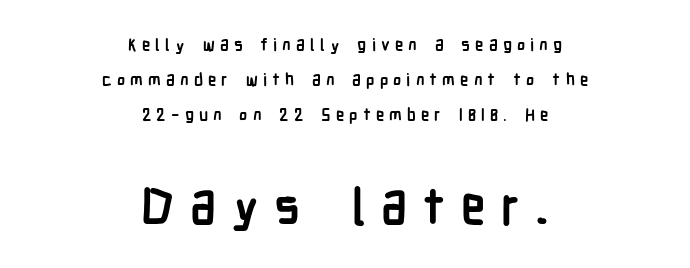
The letters advance in unequal steps, a hallmark of proportional type. Note: no serifs on the glyphs. Notice the wide empty band between every row — that's loose leading. The composition opens small and finishes big.
